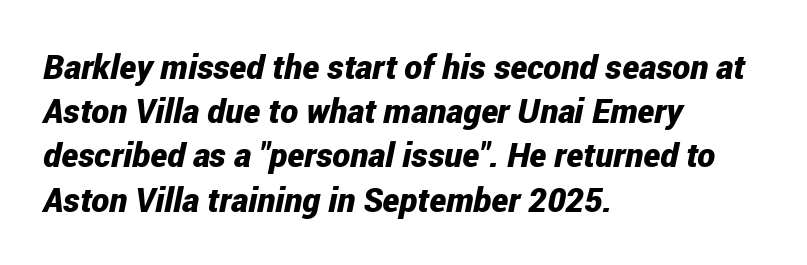
Q: Is the text bold? A: Yes.
Q: Is the text italic (slanted)? A: Yes, it leans right by about 12 degrees.
Q: Is the text underlined? A: No.
Q: How is the paragraph aligned? A: Left-aligned.
Q: Is the spacing between letters normal or unusually wide? A: Normal.
Q: Is the spacing between lines tight, normal or loose? A: Normal.
Q: Width (condensed, normal, or wide)? A: Condensed.
Q: Stroke contrast? A: Low.
Q: x-height? A: Medium.
Q: Monospaced? A: No.
